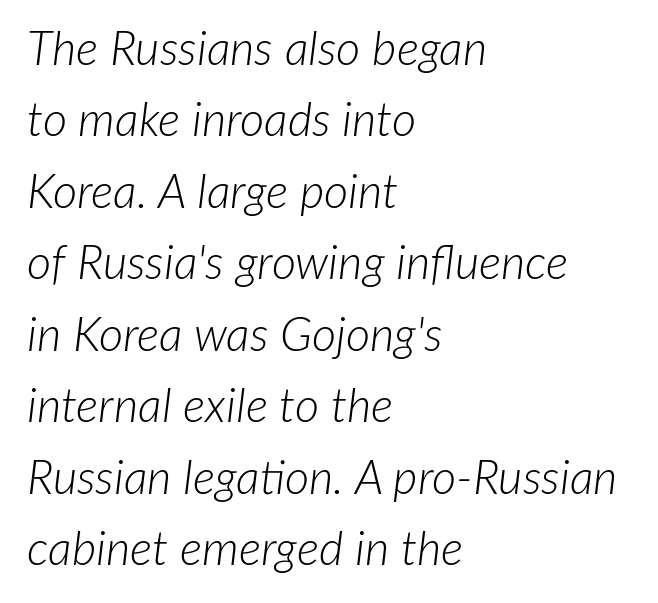
{"italic": "yes", "lean": "right", "slant_degrees": 7, "bold": "no", "weight": "light", "width": "normal", "stroke_contrast": "low", "x_height": "medium", "monospaced": "no", "underline": "no", "align": "left", "line_spacing": "normal", "line_spacing_ratio": 1.52, "letter_spacing": "normal", "letter_spacing_em": 0.0, "glyph_px": 47}
